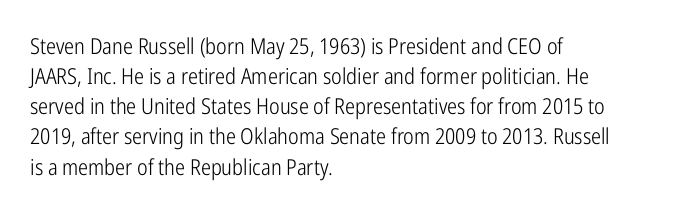
The letterforms sit shoulder to shoulder at normal distance. The space directly below the letters is spotless. Counters stay open thanks to moderate or lighter strokes. The vertical gap from one line to the next is medium. Ascenders rise straight up at ninety degrees. The ragged edge is on the right, which tells us the setting is flush left.
